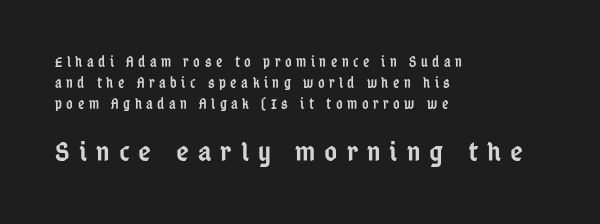
{"serif": "no", "italic": "no", "bold": "semi", "weight": "semibold", "width": "condensed", "stroke_contrast": "low", "x_height": "medium", "monospaced": "no", "underline": "no", "align": "left", "line_spacing": "normal", "line_spacing_ratio": 1.5, "letter_spacing": "wide", "letter_spacing_em": 0.32, "larger_block": "second", "size_ratio": 2.0, "glyph_px": 28}
